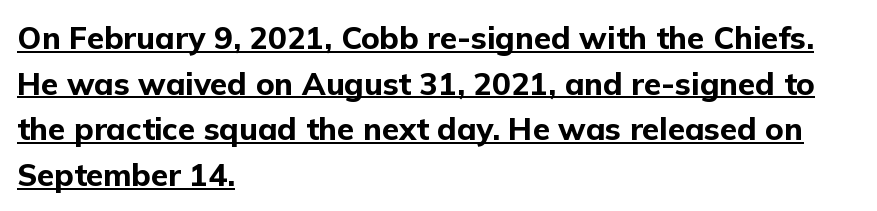
{"serif": "no", "italic": "no", "bold": "yes", "weight": "bold", "width": "normal", "stroke_contrast": "low", "x_height": "medium", "monospaced": "no", "underline": "yes", "align": "left", "line_spacing": "normal", "line_spacing_ratio": 1.47, "letter_spacing": "normal", "letter_spacing_em": 0.0, "glyph_px": 31}
